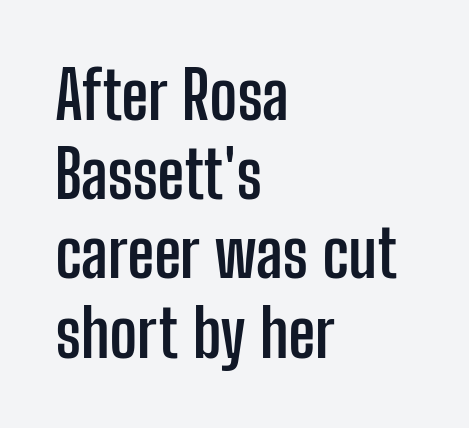
Q: Is the text bold? A: Yes.
Q: Is the text italic (slanted)? A: No, it is upright.
Q: Is the typeface a serif or a sans-serif typeface? A: Sans-serif.
Q: Is the text underlined? A: No.
Q: How is the paragraph aligned? A: Left-aligned.
Q: Is the spacing between letters normal or unusually wide? A: Normal.
Q: Width (condensed, normal, or wide)? A: Condensed.
Q: Stroke contrast? A: Low.
Q: x-height? A: Medium.
Q: Monospaced? A: No.
